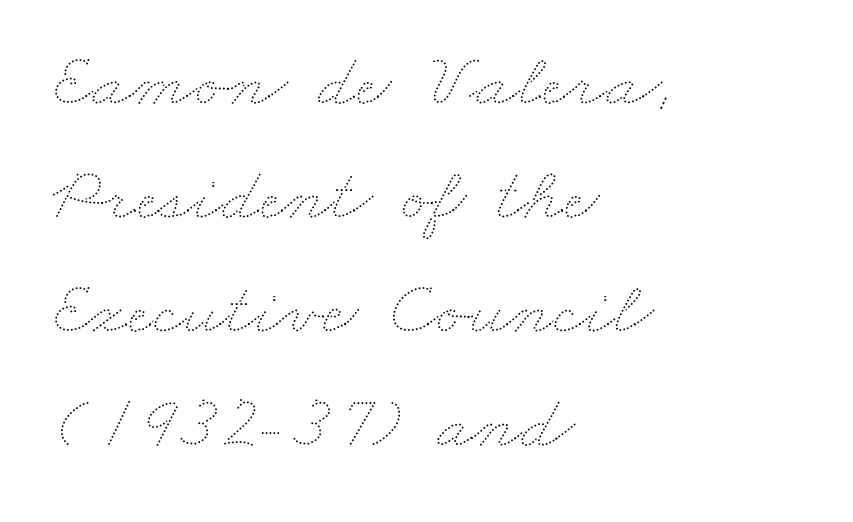
The face used here is proportionally spaced, like ordinary book or web type. Successive baselines arrive at the customary interval. Leftover space on each line is placed entirely after the last word. Glance below the letters and you will spot only blank space. Weight class: somewhere from thin through regular. The face used here is rendered with its standard letterfit.
